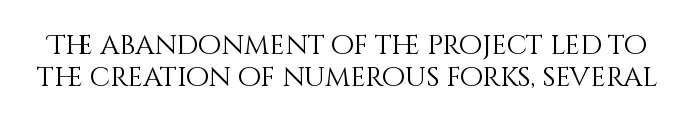
{"italic": "no", "bold": "no", "underline": "no", "line_spacing_ratio": 1.18, "letter_spacing": "normal", "letter_spacing_em": 0.0, "glyph_px": 27}
